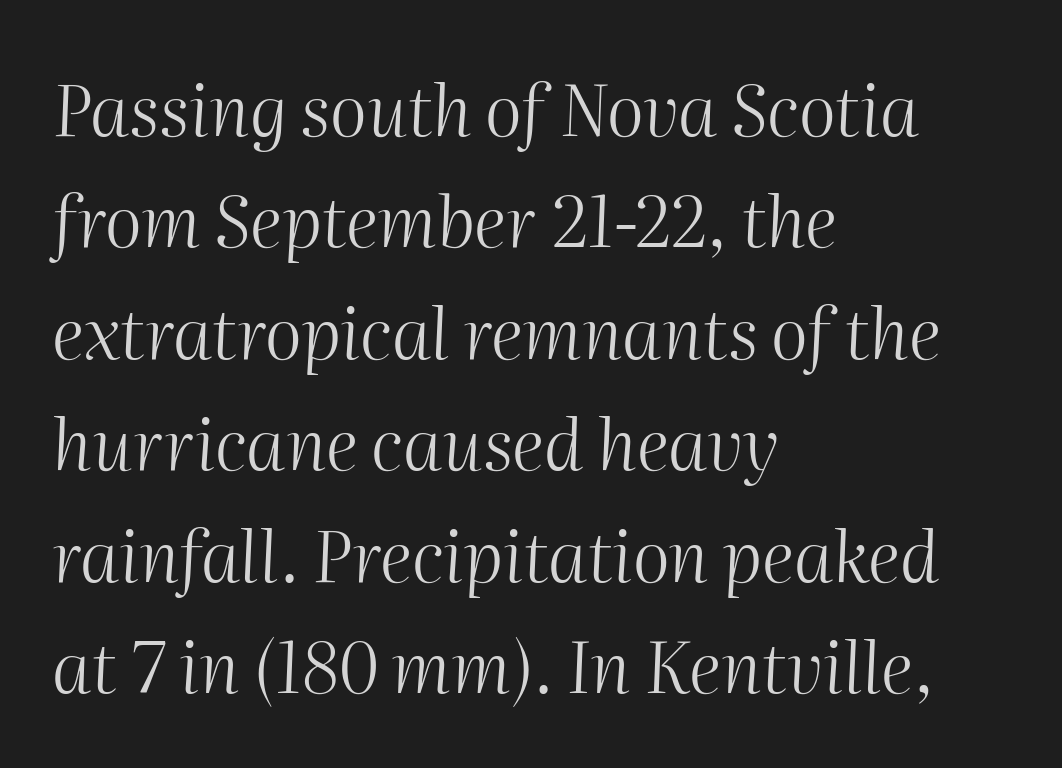
{"italic": "yes", "lean": "right", "slant_degrees": 2, "bold": "no", "weight": "light", "width": "normal", "stroke_contrast": "medium", "x_height": "medium", "monospaced": "no", "underline": "no", "align": "left", "line_spacing": "normal", "line_spacing_ratio": 1.57, "letter_spacing": "normal", "letter_spacing_em": 0.0, "glyph_px": 71}
